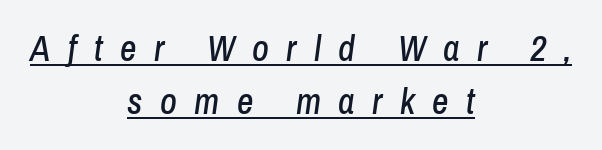
{"italic": "yes", "lean": "right", "slant_degrees": 8, "width": "condensed", "stroke_contrast": "low", "x_height": "medium", "monospaced": "no", "underline": "yes", "align": "center", "line_spacing": "normal", "line_spacing_ratio": 1.48, "letter_spacing": "wide", "letter_spacing_em": 0.48, "glyph_px": 36}
